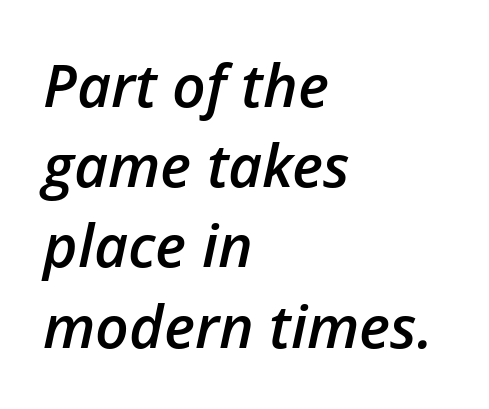
The image shows 59 px semibold type, italic (leaning right); set left-aligned, normal line spacing (1.36x), normal letter spacing, not underlined; low stroke contrast and a medium x-height.
